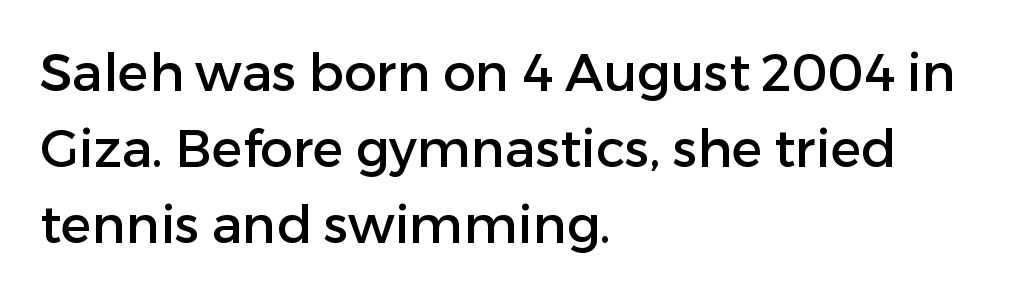
{"serif": "no", "italic": "no", "width": "normal", "stroke_contrast": "low", "x_height": "medium", "monospaced": "no", "underline": "no", "align": "left", "line_spacing": "normal", "line_spacing_ratio": 1.46, "letter_spacing": "normal", "letter_spacing_em": 0.0, "glyph_px": 52}
